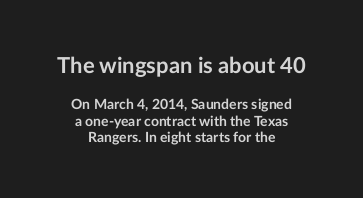
How are the letters spaced? Ordinarily, with no added tracking. Does the weight exceed regular? Yes, all the way to bold. The words here are not underlined. Each line is balanced around a shared central axis. Look at the glyph heights: the upper group is clearly the bigger setting. Every stem runs plumb, perpendicular to the baseline.
